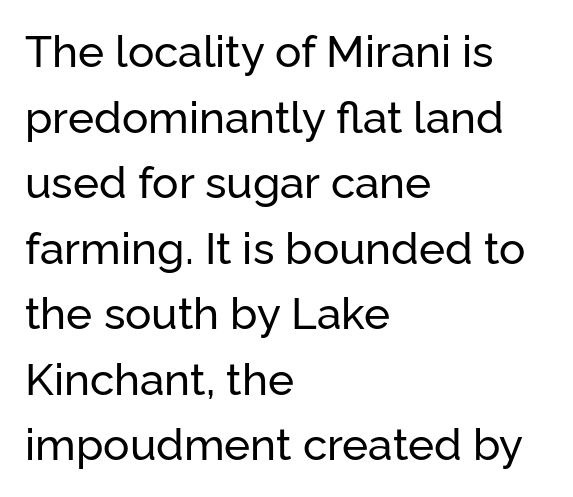
Unmarked baselines from the first word to the last. A typesetter would call this zero additional tracking. Ascenders rise straight up at ninety degrees. Character widths vary here, with narrow letters taking less room than wide ones. A typesetter would call this leading conventional body-copy spacing.
